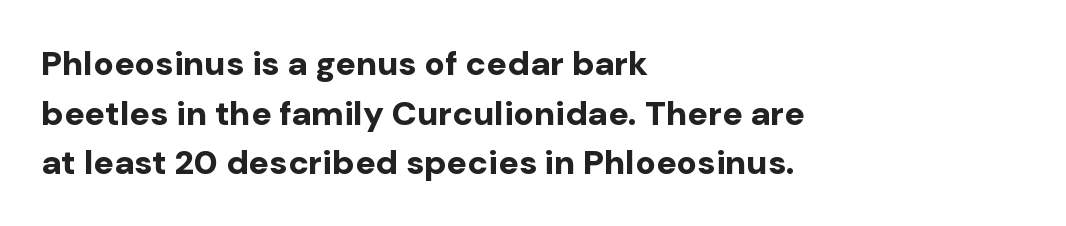
Notice how thick the strokes are: this is what a full bold looks like. Is this a fixed-width face? No — the glyphs have proportional, varying widths. Glyph-to-glyph distance matches everyday printed text. Examine the stroke ends and you'll find no serifs.
